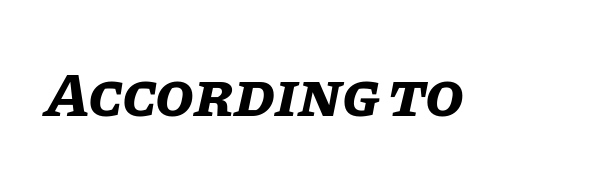
Default kerning and tracking; the words read as compact shapes. Do the characters align in a grid? No, the font is proportional. Look at the stroke-to-counter ratio: heavy, a bold. Underline: absent. Emphasis-style slanted type is in use.
